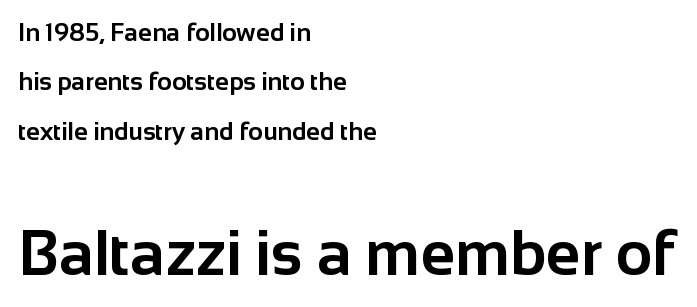
{"serif": "no", "italic": "no", "bold": "yes", "weight": "bold", "width": "normal", "stroke_contrast": "low", "x_height": "medium", "monospaced": "no", "underline": "no", "align": "left", "line_spacing": "loose", "line_spacing_ratio": 1.98, "letter_spacing": "normal", "letter_spacing_em": 0.0, "larger_block": "second", "size_ratio": 2.52, "glyph_px": 63}
